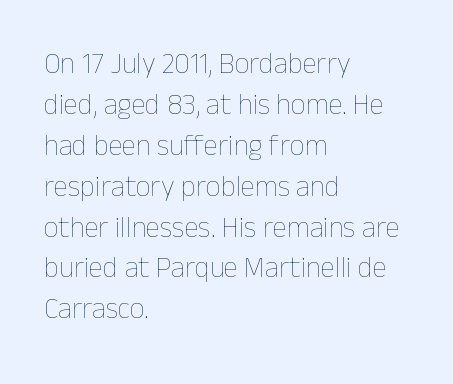
{"italic": "no", "bold": "no", "weight": "thin", "width": "normal", "stroke_contrast": "low", "x_height": "medium", "monospaced": "no", "underline": "no", "align": "left", "line_spacing": "normal", "line_spacing_ratio": 1.41, "letter_spacing": "normal", "letter_spacing_em": 0.0, "glyph_px": 29}
